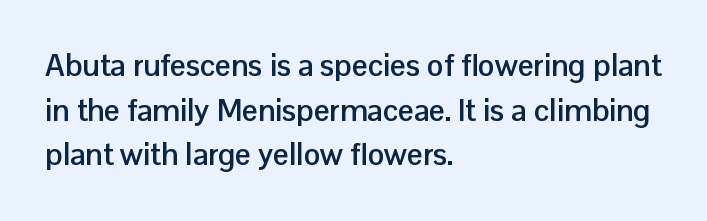
The image shows 31 px semibold sans-serif type, upright; set left-aligned, normal line spacing (1.44x), normal letter spacing, not underlined; low stroke contrast and a medium x-height.
